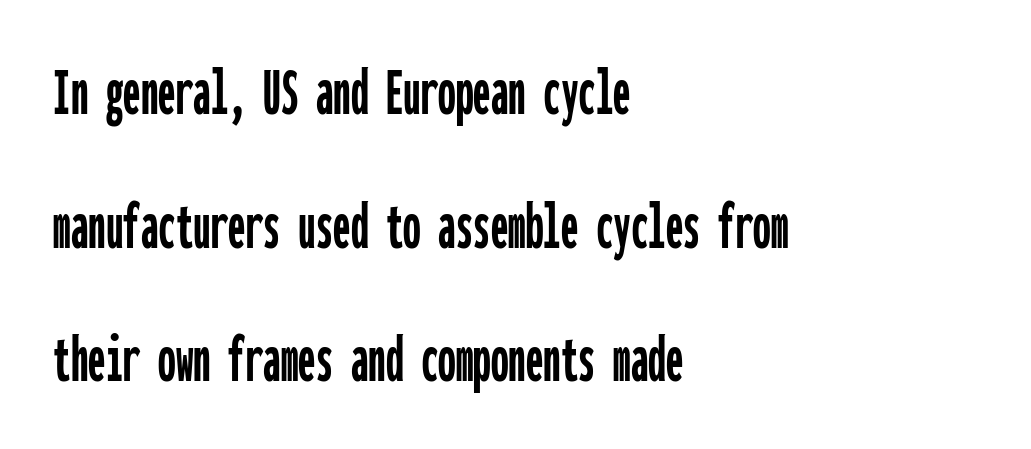
Q: Is the text italic (slanted)? A: No, it is upright.
Q: Is the typeface a serif or a sans-serif typeface? A: Sans-serif.
Q: Is the text underlined? A: No.
Q: How is the paragraph aligned? A: Left-aligned.
Q: Is the spacing between letters normal or unusually wide? A: Normal.
Q: Is the spacing between lines tight, normal or loose? A: Loose.
Q: Width (condensed, normal, or wide)? A: Condensed.
Q: Stroke contrast? A: Low.
Q: x-height? A: Medium.
Q: Monospaced? A: Yes.
